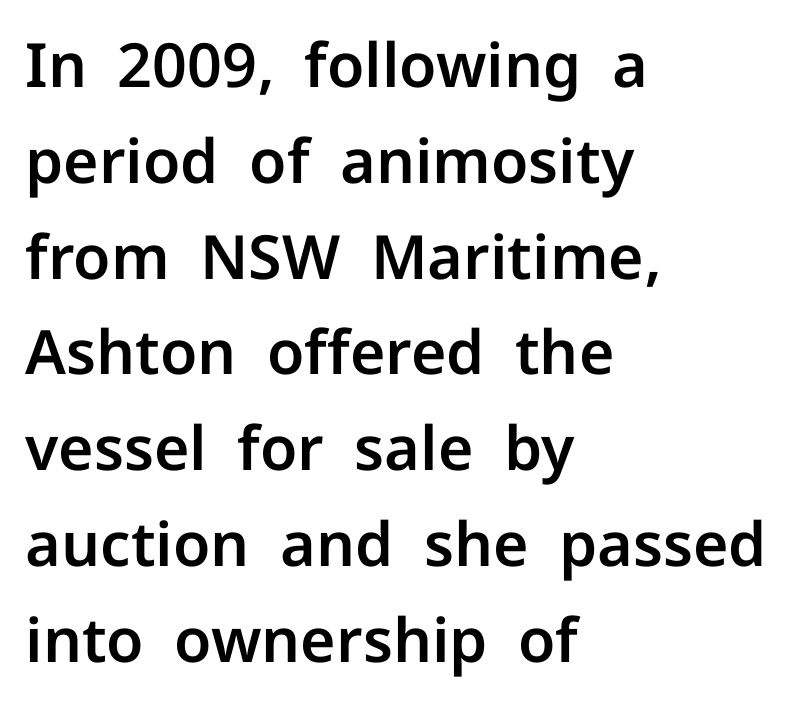
Has an underline been added? It has not. The rendering keeps characters at their native spacing. Notice how descenders clear the ascenders below comfortably — that's standard leading. I'd call this a sans setting — the letters go barefoot.
